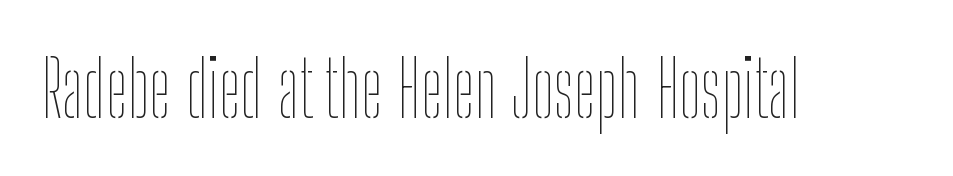
The image shows 78 px thin, condensed type, upright; set normal letter spacing, not underlined; low stroke contrast and a medium x-height.
